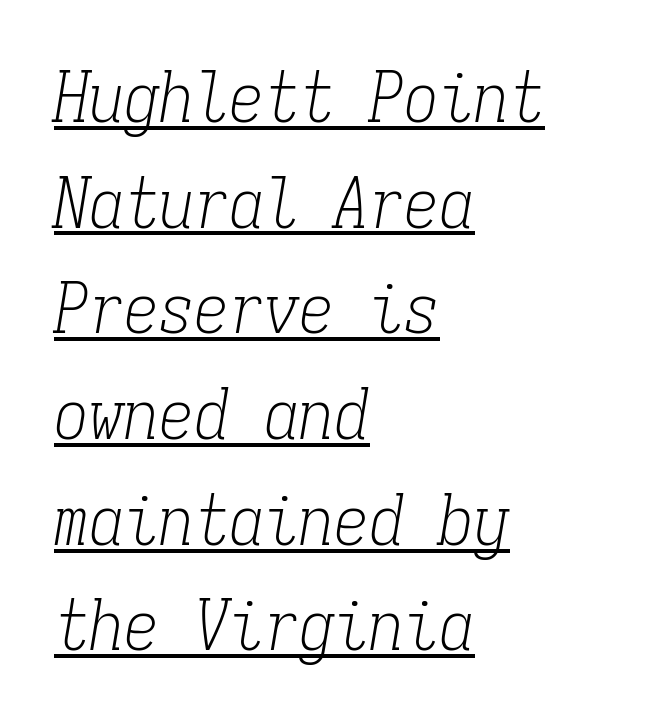
{"serif": "yes", "italic": "yes", "lean": "right", "slant_degrees": 9, "bold": "no", "weight": "light", "width": "condensed", "stroke_contrast": "low", "x_height": "medium", "monospaced": "yes", "underline": "yes", "align": "left", "line_spacing": "normal", "line_spacing_ratio": 1.51, "letter_spacing": "normal", "letter_spacing_em": 0.0, "glyph_px": 70}
